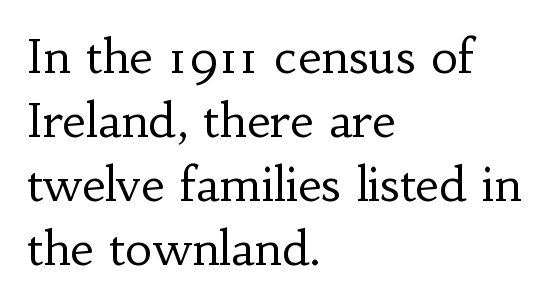
Anything drawn beneath the words? Only blank space. Do the characters align in a grid? No, the font is proportional. A typesetter would call this leading conventional body-copy spacing. This is serif lettering, the kind often seen in printed books. Words appear dense and cohesive because spacing is normal. Horizontal alignment here is leftward, the default for most running prose.
